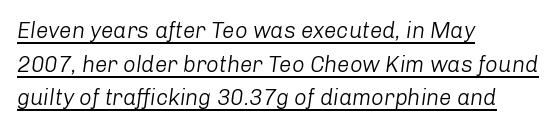
Successive baselines arrive at the customary interval. Notice how the passage keeps a crisp vertical edge on the left only. The face looks like a standard text weight, possibly lighter. Spacing between characters is what you'd get straight out of the box.
